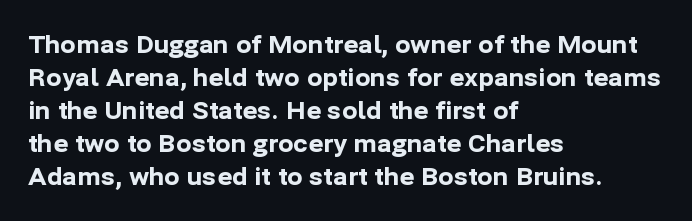
{"italic": "no", "bold": "yes", "underline": "no", "align": "left", "line_spacing": "normal", "line_spacing_ratio": 1.44, "letter_spacing": "normal", "letter_spacing_em": 0.0, "glyph_px": 23}
